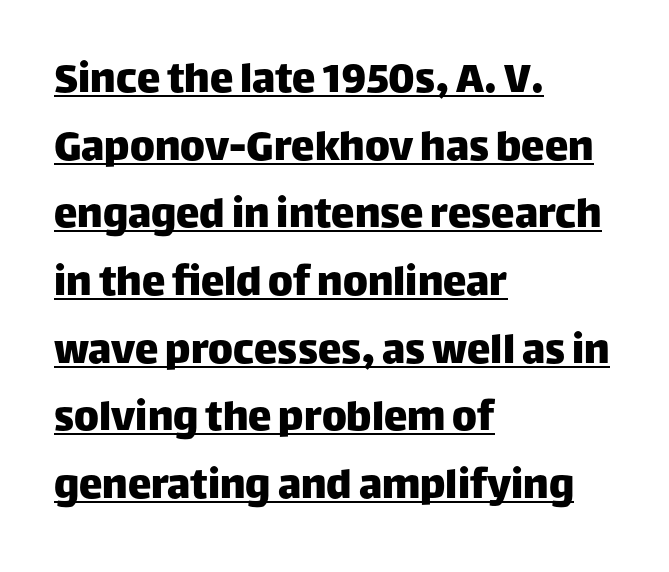
The leading is moderate, giving the passage an even texture. Grotesque or geometric, the face here clearly has no serifs. Leftover space on each line is placed entirely after the last word. The face used here appears with an underline applied. This sample has the flowing, uneven cadence of proportional lettering.
